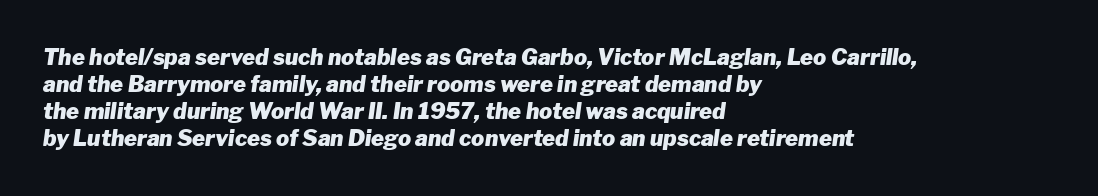
Q: Is the text bold? A: Yes.
Q: Is the text italic (slanted)? A: Yes, it leans right by about 8 degrees.
Q: Is the text underlined? A: No.
Q: How is the paragraph aligned? A: Left-aligned.
Q: Is the spacing between letters normal or unusually wide? A: Normal.
